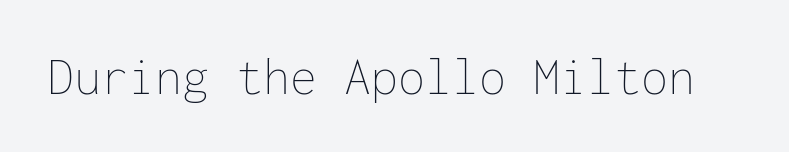
The image shows 54 px thin type, upright, monospaced; set normal letter spacing, not underlined; low stroke contrast and a medium x-height.
